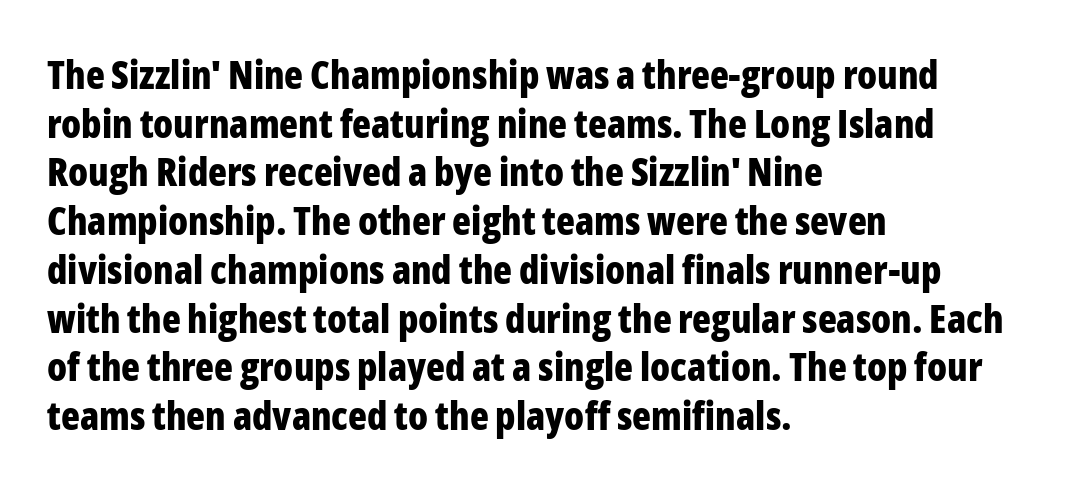
{"serif": "no", "italic": "no", "bold": "yes", "weight": "bold", "width": "condensed", "stroke_contrast": "low", "x_height": "medium", "monospaced": "no", "underline": "no", "align": "left", "line_spacing": "normal", "line_spacing_ratio": 1.25, "letter_spacing": "normal", "letter_spacing_em": 0.0, "glyph_px": 39}
